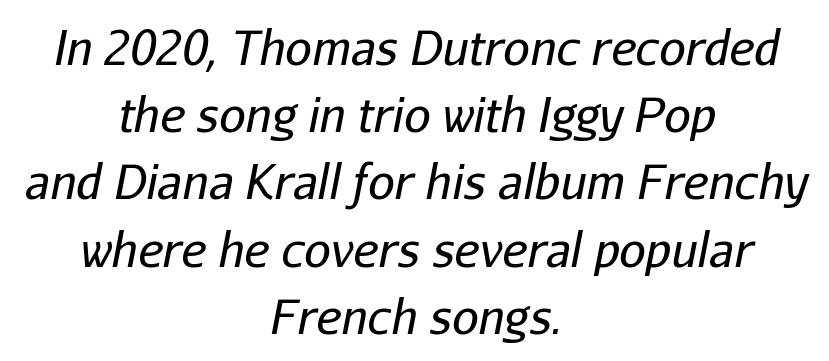
Q: Is the text bold? A: No.
Q: Is the text italic (slanted)? A: Yes, it leans right by about 11 degrees.
Q: Is the text underlined? A: No.
Q: How is the paragraph aligned? A: Centered.
Q: Is the spacing between letters normal or unusually wide? A: Normal.
Q: Is the spacing between lines tight, normal or loose? A: Normal.
Q: Width (condensed, normal, or wide)? A: Normal.
Q: Stroke contrast? A: Low.
Q: x-height? A: Medium.
Q: Monospaced? A: No.
